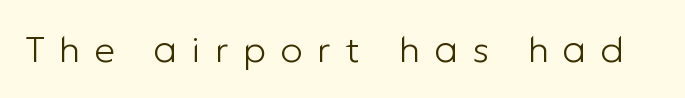
The passage shown is typed in a proportional face where columns would drift. Unlike a traditional serif, this face leaves its strokes unadorned. Bare-footed words on every line. Characters remain perfectly vertical along every line. The gaps between neighbouring characters are conspicuously large. Counters stay open thanks to moderate or lighter strokes.
